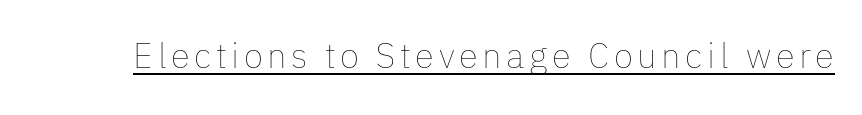
{"italic": "no", "bold": "no", "weight": "thin", "width": "normal", "stroke_contrast": "low", "x_height": "medium", "monospaced": "no", "underline": "yes", "glyph_px": 35}
